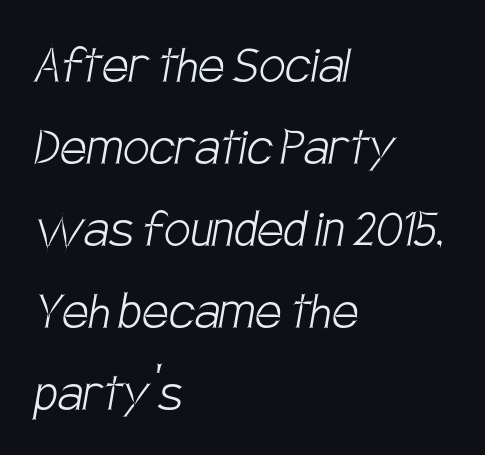
{"serif": "no", "bold": "no", "weight": "light", "width": "condensed", "stroke_contrast": "low", "x_height": "large", "monospaced": "no", "underline": "no", "align": "left", "line_spacing": "normal", "line_spacing_ratio": 1.39, "letter_spacing": "normal", "letter_spacing_em": 0.0, "glyph_px": 59}
